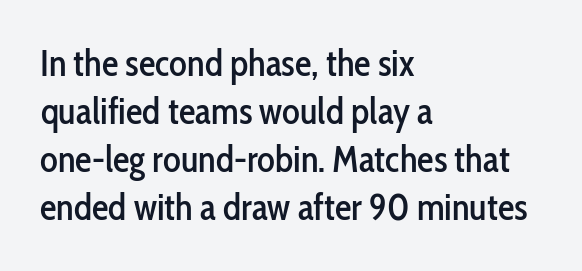
The image shows 37 px condensed sans-serif type, upright; set left-aligned, normal line spacing (1.3x), normal letter spacing, not underlined; low stroke contrast and a medium x-height.
